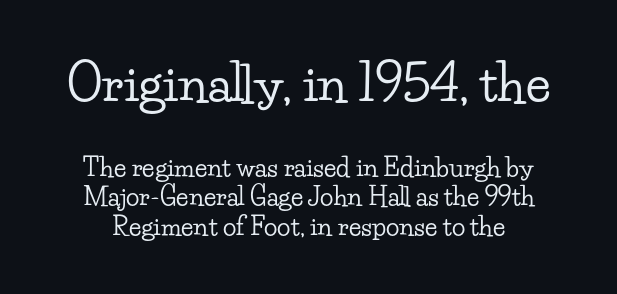
{"serif": "yes", "italic": "no", "width": "wide", "stroke_contrast": "low", "x_height": "small", "monospaced": "no", "underline": "no", "line_spacing_ratio": 1.18, "letter_spacing": "normal", "letter_spacing_em": 0.0, "larger_block": "first", "size_ratio": 2.0, "glyph_px": 50}
